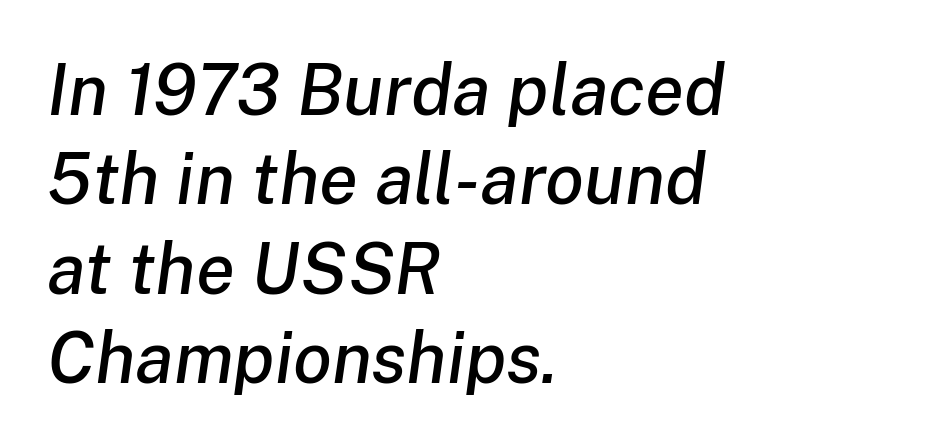
The image shows 71 px text type, italic (leaning right); set left-aligned, normal line spacing (1.26x), normal letter spacing, not underlined; low stroke contrast and a medium x-height.
